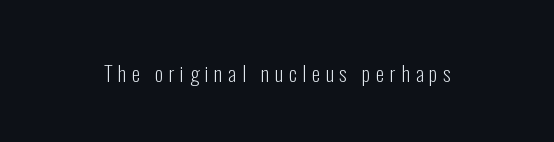
The image shows 21 px text type, upright; set unusually wide letter spacing (+0.27 em), not underlined.
